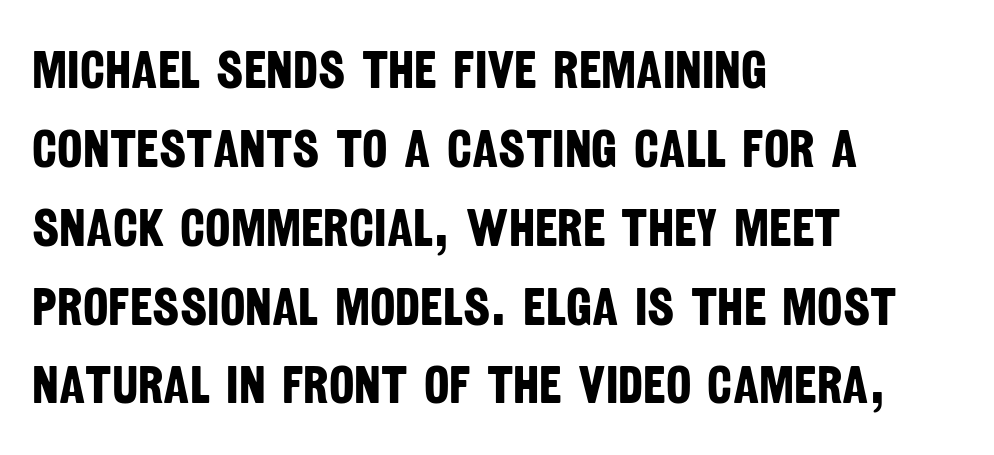
Q: Is the text bold? A: Yes.
Q: Is the typeface a serif or a sans-serif typeface? A: Sans-serif.
Q: Is the text underlined? A: No.
Q: How is the paragraph aligned? A: Left-aligned.
Q: Is the spacing between letters normal or unusually wide? A: Normal.
Q: Is the spacing between lines tight, normal or loose? A: Normal.
Q: Width (condensed, normal, or wide)? A: Condensed.
Q: Stroke contrast? A: Low.
Q: x-height? A: Large.
Q: Monospaced? A: No.
